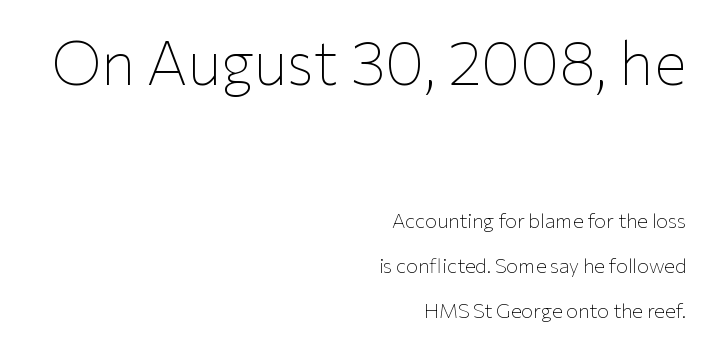
Q: Is the text bold? A: No.
Q: Is the text italic (slanted)? A: No, it is upright.
Q: Is the typeface a serif or a sans-serif typeface? A: Sans-serif.
Q: Is the text underlined? A: No.
Q: How is the paragraph aligned? A: Right-aligned.
Q: Is the spacing between letters normal or unusually wide? A: Normal.
Q: Is the spacing between lines tight, normal or loose? A: Loose.
Q: Which block of text is set in a larger size, the first (top) or the second (bottom)? A: The first (top) one.
Q: Width (condensed, normal, or wide)? A: Normal.
Q: Stroke contrast? A: Low.
Q: x-height? A: Medium.
Q: Monospaced? A: No.
